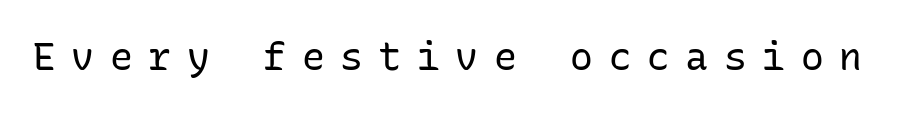
{"serif": "no", "italic": "no", "bold": "no", "weight": "regular", "width": "normal", "stroke_contrast": "low", "x_height": "medium", "monospaced": "yes", "underline": "no", "letter_spacing": "wide", "letter_spacing_em": 0.41, "glyph_px": 38}
